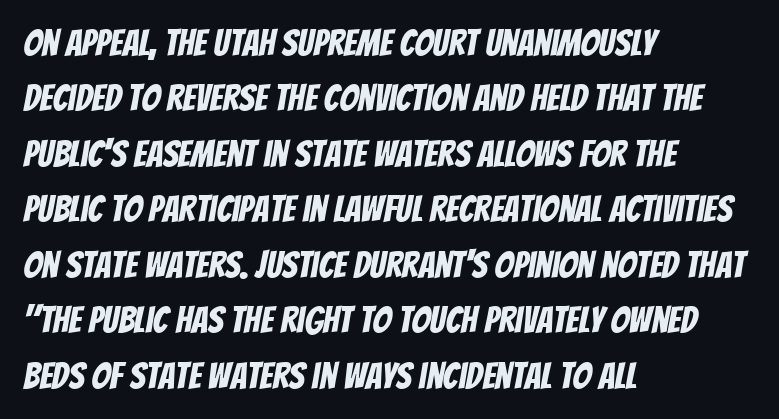
{"serif": "no", "width": "condensed", "stroke_contrast": "low", "x_height": "large", "monospaced": "no", "underline": "no", "align": "left", "line_spacing": "normal", "line_spacing_ratio": 1.5, "letter_spacing": "normal", "letter_spacing_em": 0.0, "glyph_px": 37}
